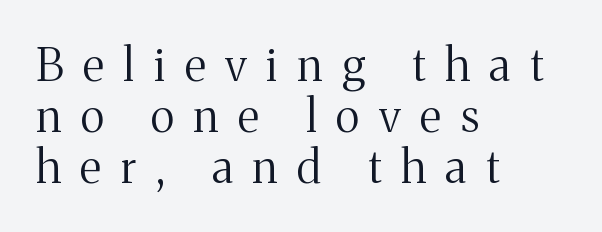
{"serif": "yes", "italic": "no", "bold": "no", "weight": "regular", "width": "normal", "stroke_contrast": "medium", "x_height": "medium", "monospaced": "no", "underline": "no", "align": "left", "line_spacing": "tight", "line_spacing_ratio": 1.13, "letter_spacing": "wide", "letter_spacing_em": 0.44, "glyph_px": 45}
